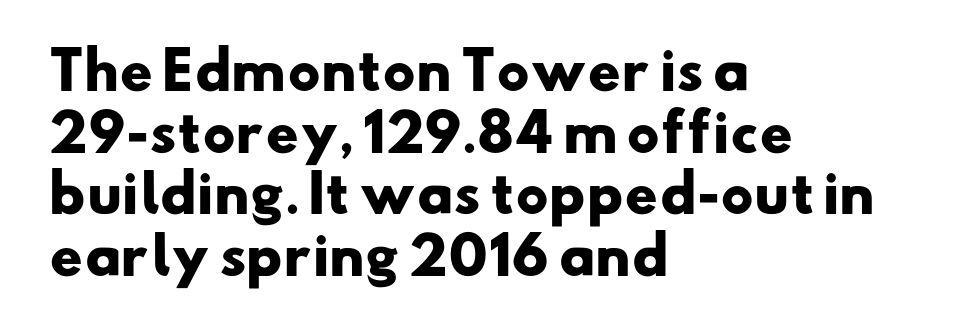
{"serif": "no", "bold": "yes", "weight": "heavy", "width": "wide", "stroke_contrast": "low", "x_height": "small", "monospaced": "no", "underline": "no", "align": "left", "line_spacing_ratio": 1.21, "letter_spacing": "normal", "letter_spacing_em": 0.0, "glyph_px": 51}
